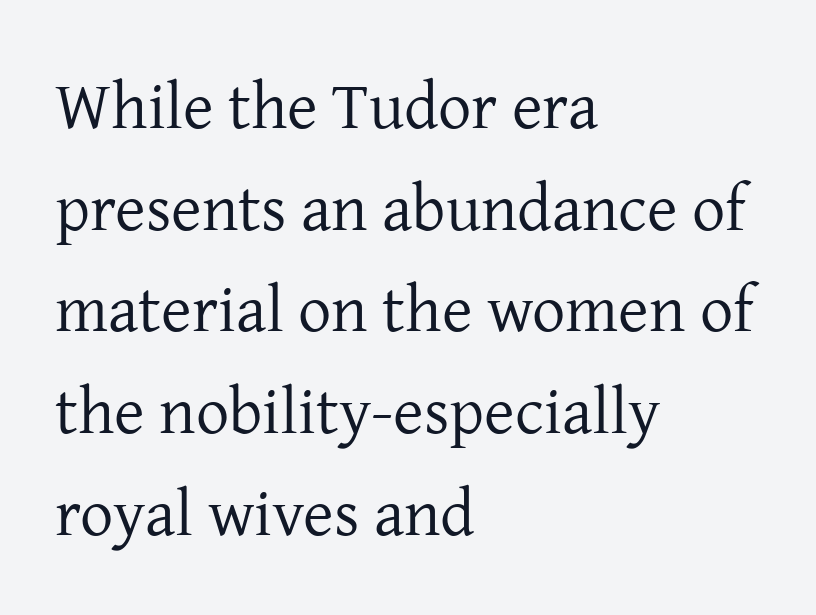
Q: Is the text bold? A: No.
Q: Is the text italic (slanted)? A: No, it is upright.
Q: Is the typeface a serif or a sans-serif typeface? A: Serif.
Q: Is the text underlined? A: No.
Q: How is the paragraph aligned? A: Left-aligned.
Q: Is the spacing between letters normal or unusually wide? A: Normal.
Q: Is the spacing between lines tight, normal or loose? A: Normal.
Q: Width (condensed, normal, or wide)? A: Normal.
Q: Stroke contrast? A: Low.
Q: x-height? A: Medium.
Q: Monospaced? A: No.
